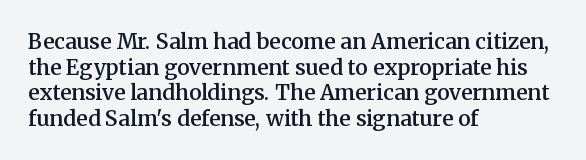
Nobody drew a line under any word here. The letters stand straight up with perfectly vertical stems. Emphasis by weight is partial: semibold. Nobody touched the tracking dial on this one. Compared with a centered layout, this one pins lines to the left instead.
